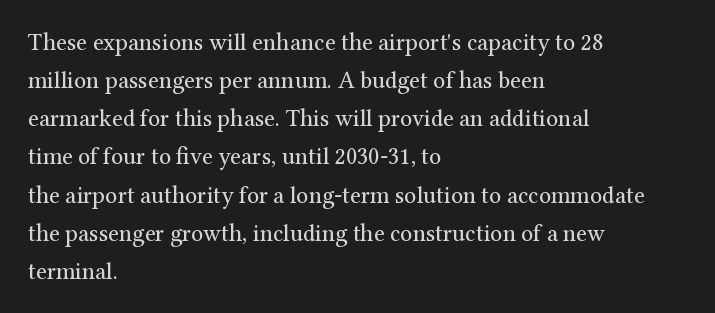
The image shows 24 px text type, upright; set left-aligned, normal line spacing (1.59x), normal letter spacing, not underlined.
